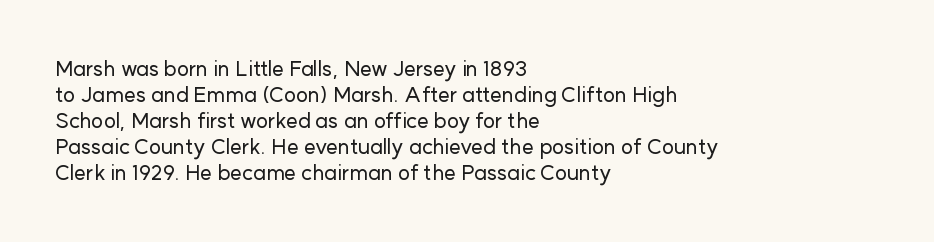
The image shows 21 px text type, upright; set left-aligned, line spacing 1.24x, normal letter spacing, not underlined.
